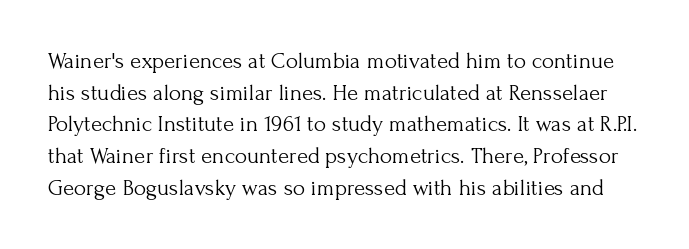
Only glyphs here, with clear space below each row. These lines sit exactly where default settings would place them. Stem width sits at or under what a default text font uses. You can tell it's not italic because the verticals are truly vertical.
